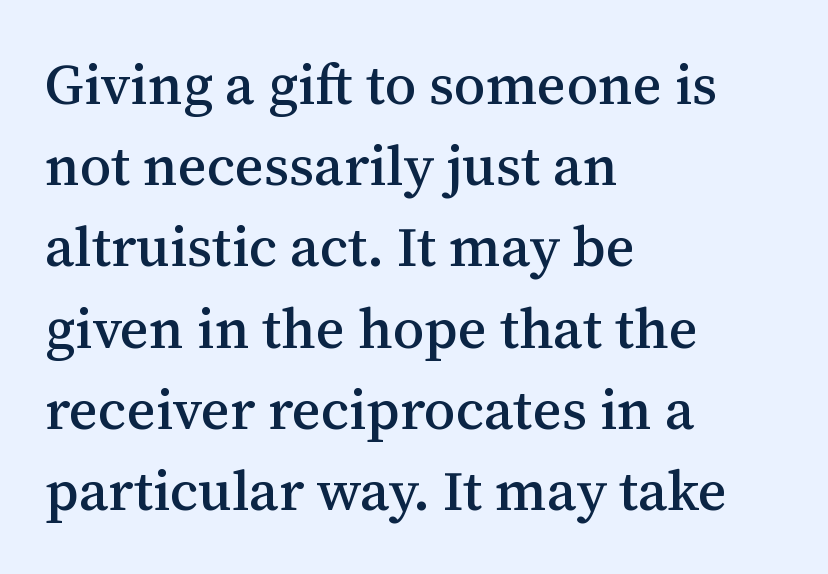
Q: Is the text italic (slanted)? A: No, it is upright.
Q: Is the typeface a serif or a sans-serif typeface? A: Serif.
Q: Is the text underlined? A: No.
Q: How is the paragraph aligned? A: Left-aligned.
Q: Is the spacing between letters normal or unusually wide? A: Normal.
Q: Is the spacing between lines tight, normal or loose? A: Normal.
Q: Width (condensed, normal, or wide)? A: Normal.
Q: Stroke contrast? A: Medium.
Q: x-height? A: Medium.
Q: Monospaced? A: No.
